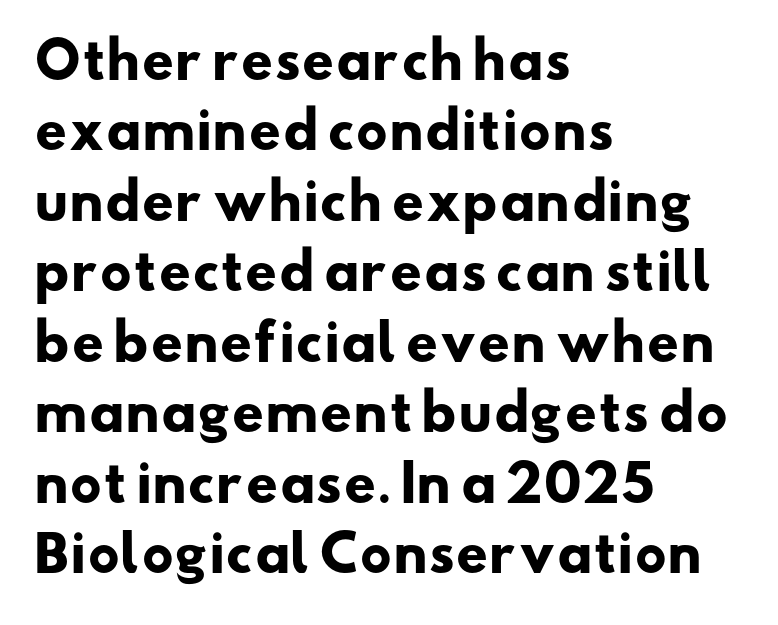
The image shows 50 px heavy, wide sans-serif type; set left-aligned, normal line spacing (1.41x), normal letter spacing, not underlined; low stroke contrast and a small x-height.
